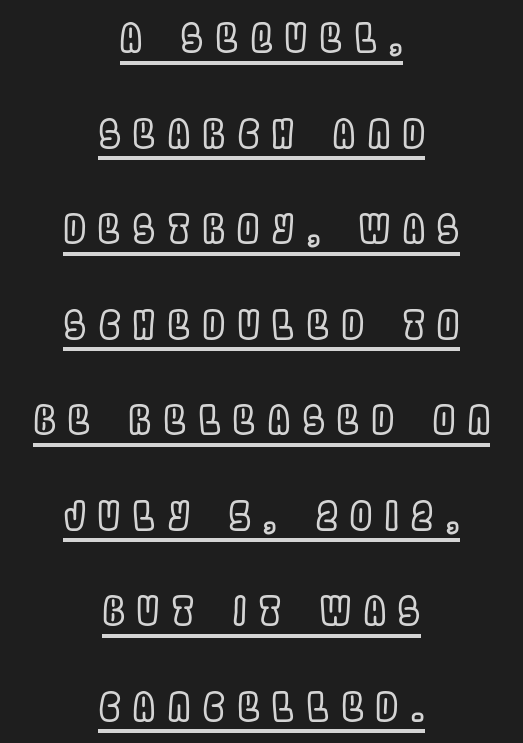
Q: Is the text italic (slanted)? A: No, it is upright.
Q: Is the text underlined? A: Yes.
Q: How is the paragraph aligned? A: Centered.
Q: Is the spacing between letters normal or unusually wide? A: Unusually wide.
Q: Is the spacing between lines tight, normal or loose? A: Loose.
Q: Width (condensed, normal, or wide)? A: Condensed.
Q: x-height? A: Large.
Q: Monospaced? A: No.
